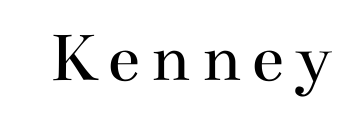
Q: Is the text bold? A: No.
Q: Is the text italic (slanted)? A: No, it is upright.
Q: Is the typeface a serif or a sans-serif typeface? A: Serif.
Q: Is the text underlined? A: No.
Q: Width (condensed, normal, or wide)? A: Wide.
Q: Stroke contrast? A: Medium.
Q: x-height? A: Small.
Q: Monospaced? A: No.
